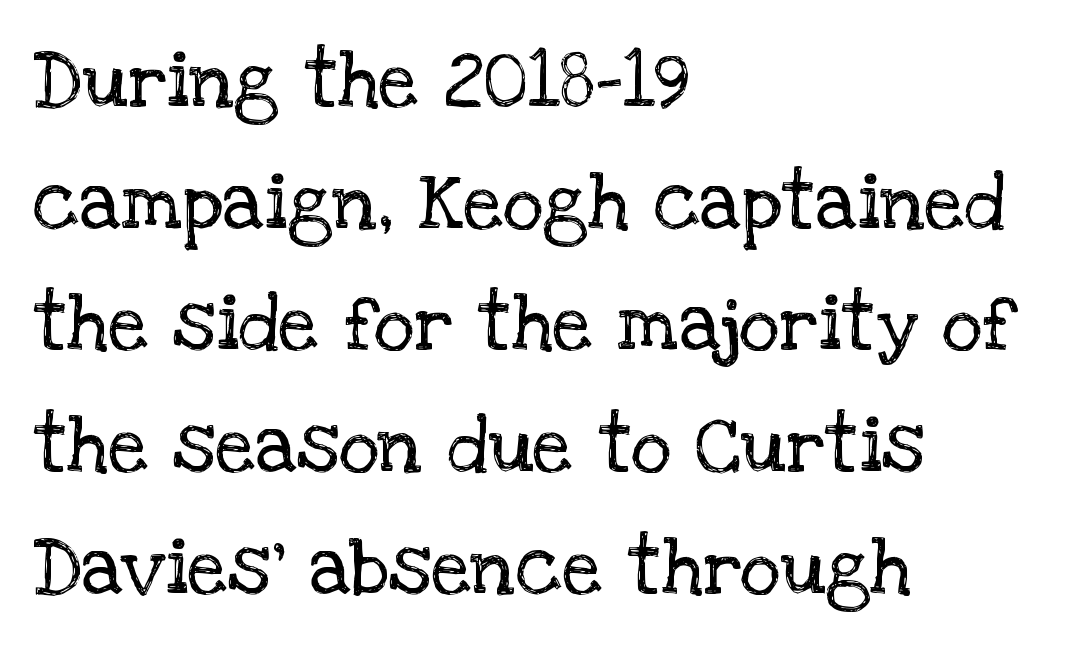
Q: Is the text bold? A: No.
Q: Is the text italic (slanted)? A: No, it is upright.
Q: Is the typeface a serif or a sans-serif typeface? A: Serif.
Q: Is the text underlined? A: No.
Q: How is the paragraph aligned? A: Left-aligned.
Q: Is the spacing between letters normal or unusually wide? A: Normal.
Q: Is the spacing between lines tight, normal or loose? A: Normal.
Q: Width (condensed, normal, or wide)? A: Normal.
Q: Stroke contrast? A: Low.
Q: x-height? A: Large.
Q: Monospaced? A: No.
